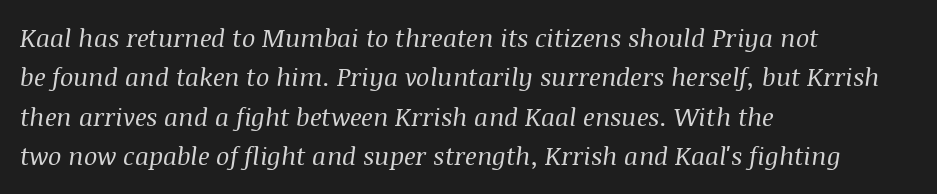
Q: Is the text bold? A: No.
Q: Is the text italic (slanted)? A: Yes, it leans right by about 8 degrees.
Q: Is the text underlined? A: No.
Q: How is the paragraph aligned? A: Left-aligned.
Q: Is the spacing between letters normal or unusually wide? A: Normal.
Q: Is the spacing between lines tight, normal or loose? A: Normal.
